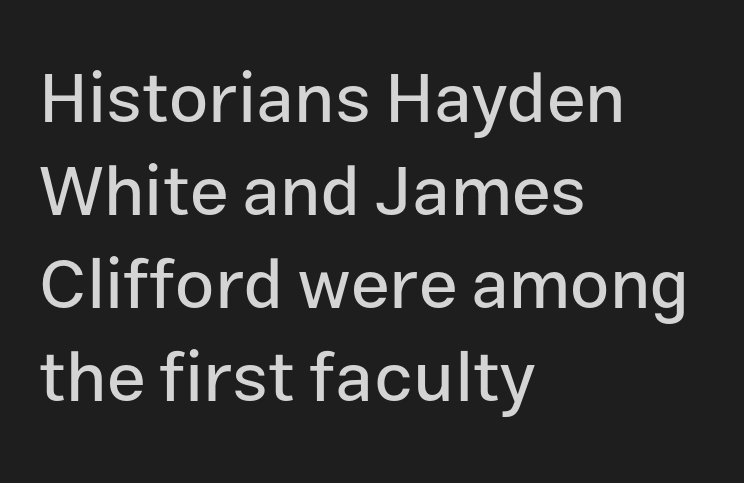
{"serif": "no", "italic": "no", "width": "normal", "stroke_contrast": "low", "x_height": "medium", "monospaced": "no", "underline": "no", "align": "left", "line_spacing": "normal", "line_spacing_ratio": 1.33, "letter_spacing": "normal", "letter_spacing_em": 0.0, "glyph_px": 70}
